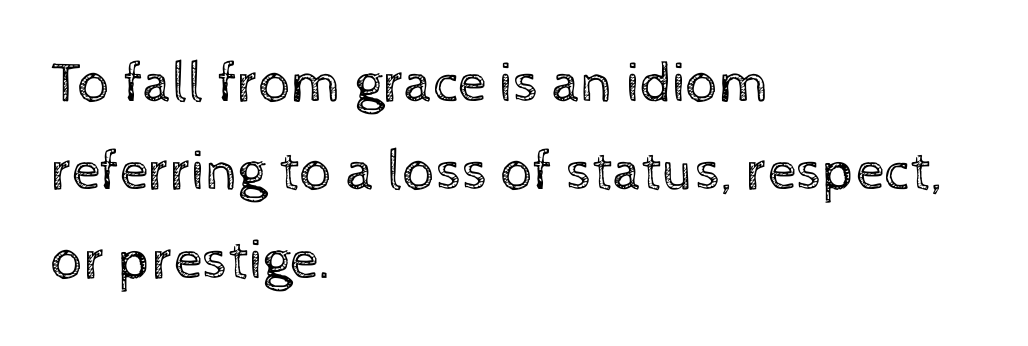
Q: Is the text bold? A: No.
Q: Is the text italic (slanted)? A: No, it is upright.
Q: Is the text underlined? A: No.
Q: How is the paragraph aligned? A: Left-aligned.
Q: Is the spacing between letters normal or unusually wide? A: Normal.
Q: Is the spacing between lines tight, normal or loose? A: Normal.
Q: Width (condensed, normal, or wide)? A: Normal.
Q: x-height? A: Medium.
Q: Monospaced? A: No.
